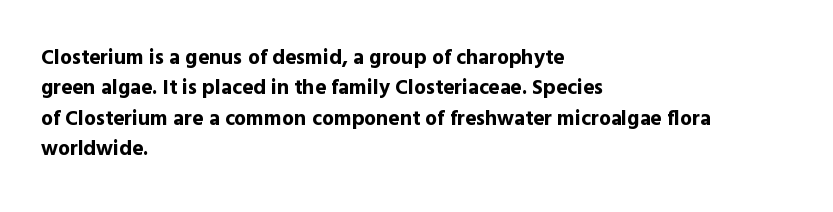
Notice how the stems are strictly vertical — no italics here. These words are printed bold, with thick strokes throughout. Leading: standard. You could call the tracking neutral — neither tight nor loose. The rendering anchors every line to the left-hand side. The words here are not underlined.
